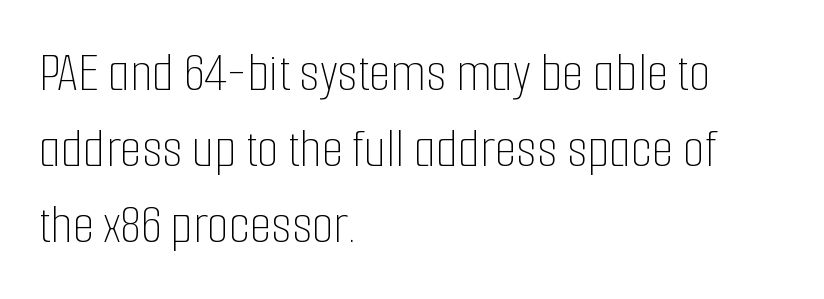
The image shows 56 px thin, condensed type, upright; set left-aligned, normal line spacing (1.36x), normal letter spacing, not underlined; low stroke contrast and a medium x-height.
